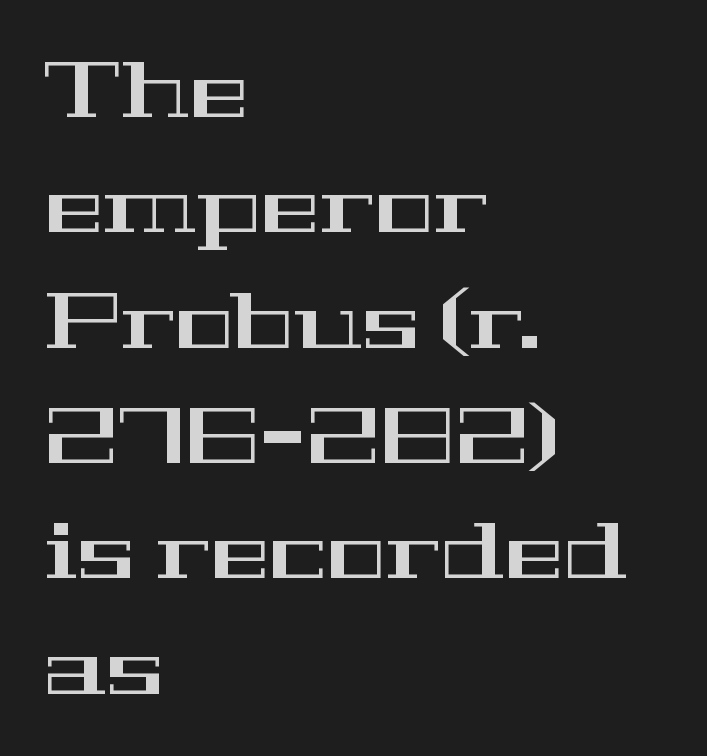
Q: Is the text italic (slanted)? A: No, it is upright.
Q: Is the typeface a serif or a sans-serif typeface? A: Serif.
Q: Is the text underlined? A: No.
Q: How is the paragraph aligned? A: Left-aligned.
Q: Is the spacing between letters normal or unusually wide? A: Normal.
Q: Is the spacing between lines tight, normal or loose? A: Normal.
Q: Width (condensed, normal, or wide)? A: Wide.
Q: Stroke contrast? A: High.
Q: x-height? A: Medium.
Q: Monospaced? A: No.
